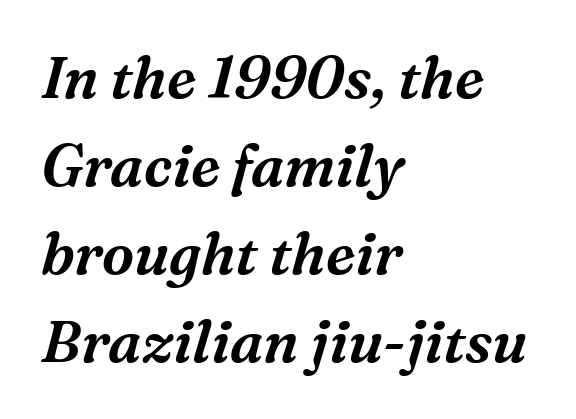
The image shows 58 px serif type, italic (leaning right); set left-aligned, normal line spacing (1.52x), normal letter spacing, not underlined; medium stroke contrast and a medium x-height.
